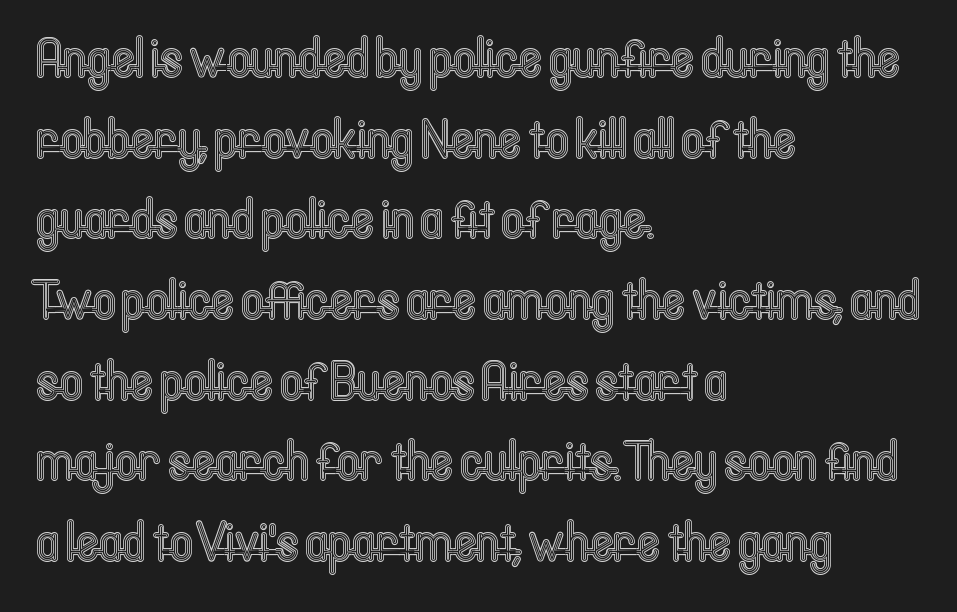
You could not count columns in this text — the font is proportionally spaced. Look at the tracking — it's just the regular setting, nothing added. The foot of each line stays bare and open. Italic: no, the glyphs are upright roman. Short and long lines alike share a common starting point at left. Whoever set this chose a conventional vertical rhythm.
